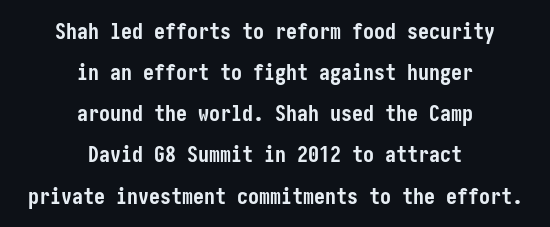
{"italic": "no", "bold": "yes", "underline": "no", "align": "center", "line_spacing_ratio": 1.87, "letter_spacing": "normal", "letter_spacing_em": 0.0, "glyph_px": 22}
